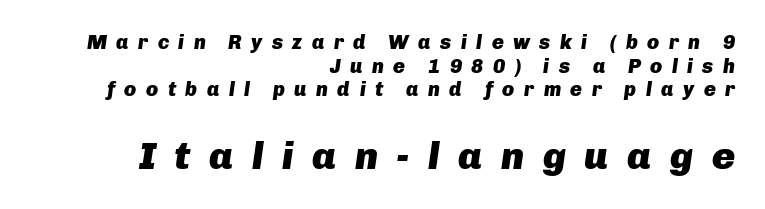
Q: Is the text bold? A: Yes.
Q: Is the text italic (slanted)? A: Yes, it leans right by about 8 degrees.
Q: Is the text underlined? A: No.
Q: How is the paragraph aligned? A: Right-aligned.
Q: Is the spacing between letters normal or unusually wide? A: Unusually wide.
Q: Which block of text is set in a larger size, the first (top) or the second (bottom)? A: The second (bottom) one.
Q: Width (condensed, normal, or wide)? A: Normal.
Q: Stroke contrast? A: Low.
Q: x-height? A: Medium.
Q: Monospaced? A: No.
